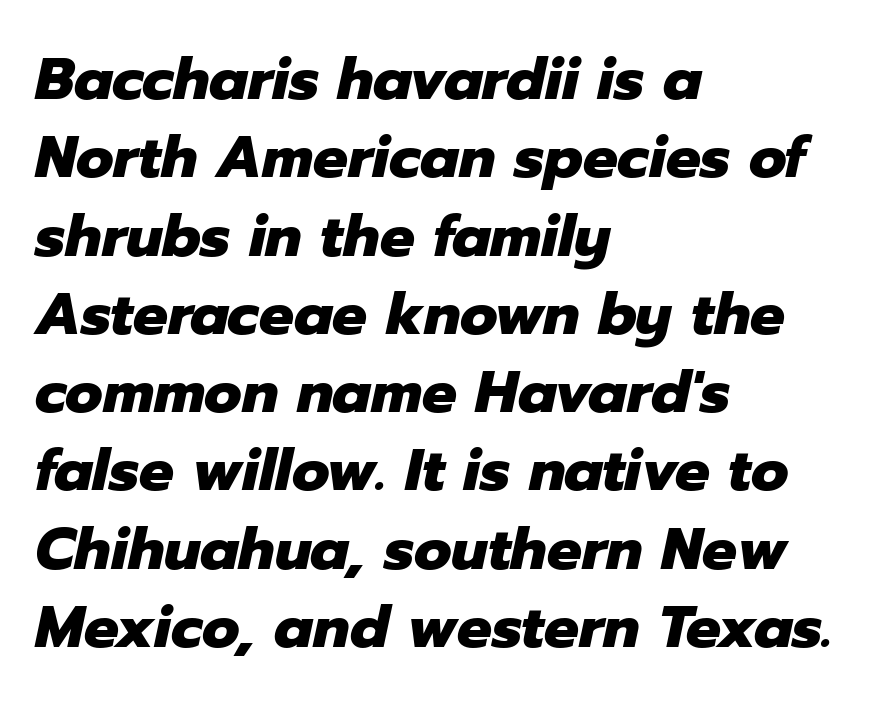
{"italic": "yes", "lean": "right", "slant_degrees": 12, "bold": "yes", "weight": "heavy", "width": "normal", "stroke_contrast": "low", "x_height": "medium", "monospaced": "no", "underline": "no", "align": "left", "line_spacing": "normal", "line_spacing_ratio": 1.35, "letter_spacing": "normal", "letter_spacing_em": 0.0, "glyph_px": 58}
